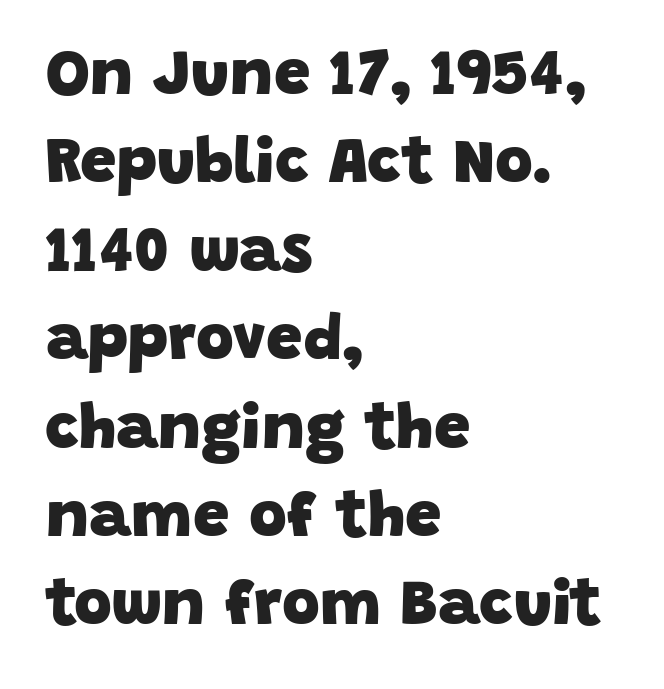
This rendering employs a face without finishing strokes, i.e., a sans-serif. Unmarked baselines from the first word to the last. Stroke thickness is high; the sample reads as a true bold. One glance says typical: line gaps are just what's usual. The tracking reads as untouched default to a designer's eye.
